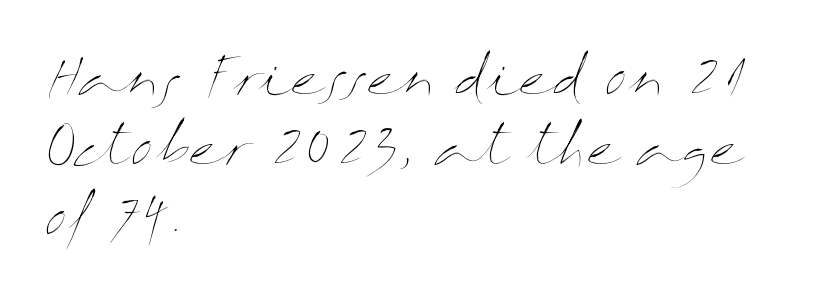
{"bold": "no", "weight": "thin", "width": "wide", "stroke_contrast": "medium", "x_height": "medium", "monospaced": "no", "underline": "no", "align": "left", "line_spacing": "normal", "line_spacing_ratio": 1.37, "letter_spacing": "normal", "letter_spacing_em": 0.0, "glyph_px": 51}
